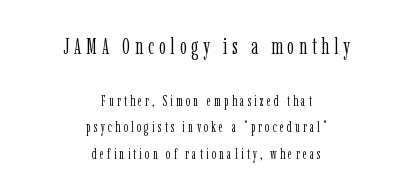
Q: Is the text bold? A: No.
Q: Is the text italic (slanted)? A: No, it is upright.
Q: Is the text underlined? A: No.
Q: How is the paragraph aligned? A: Centered.
Q: Is the spacing between letters normal or unusually wide? A: Unusually wide.
Q: Which block of text is set in a larger size, the first (top) or the second (bottom)? A: The first (top) one.
